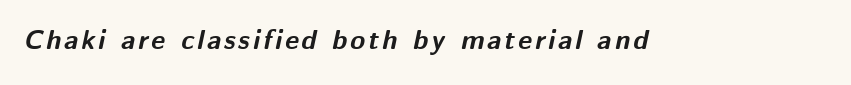
Q: Is the text bold? A: Yes.
Q: Is the text italic (slanted)? A: Yes, it leans right by about 12 degrees.
Q: Is the text underlined? A: No.
